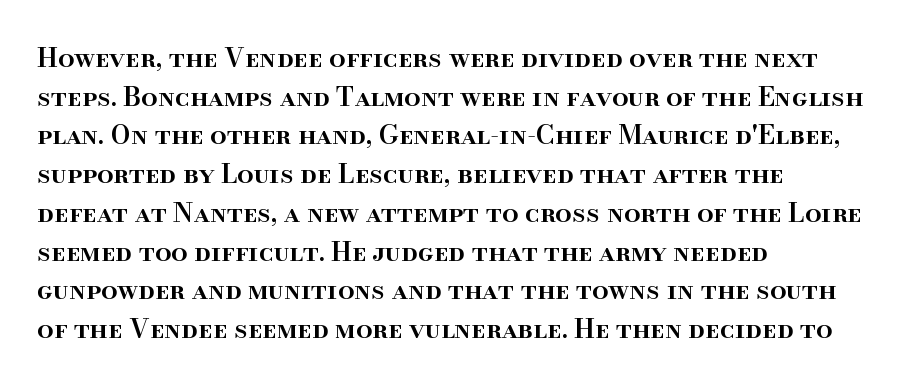
The image shows 26 px text type, upright; set left-aligned, normal line spacing (1.49x), normal letter spacing, not underlined.
